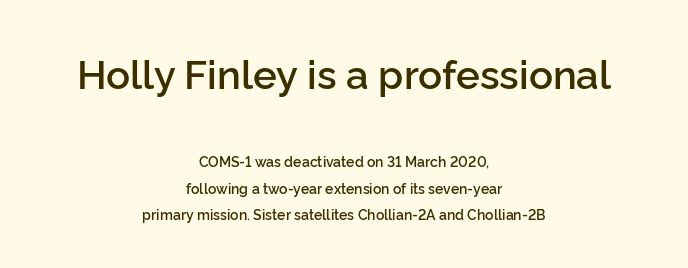
Quick note: not italic, upright. The glyphs in this specimen are sans serif. Is there much room between lines? Yes — plenty of vertical air separates them. Short note: letters normally spaced. If you squint, the top block still reads clearly — it's the larger of the two.
